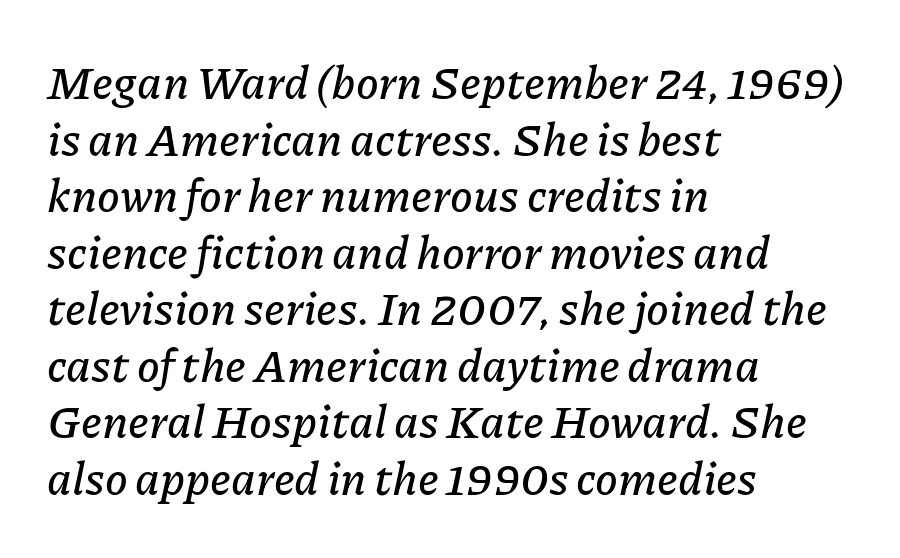
Spacing between characters is what you'd get straight out of the box. You could not count columns in this text — the font is proportionally spaced. A typesetter would mark this as italic. The text block is weighted toward the left margin, trailing off unevenly rightward. Decoration check: the copy has no underline.
